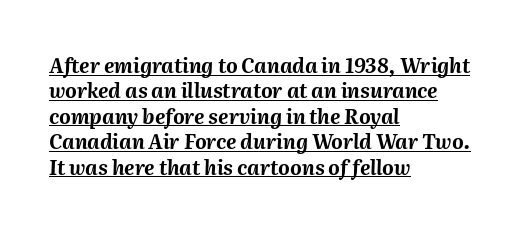
The image shows 20 px bold type, italic (leaning right); set left-aligned, normal line spacing (1.27x), normal letter spacing, underlined.
